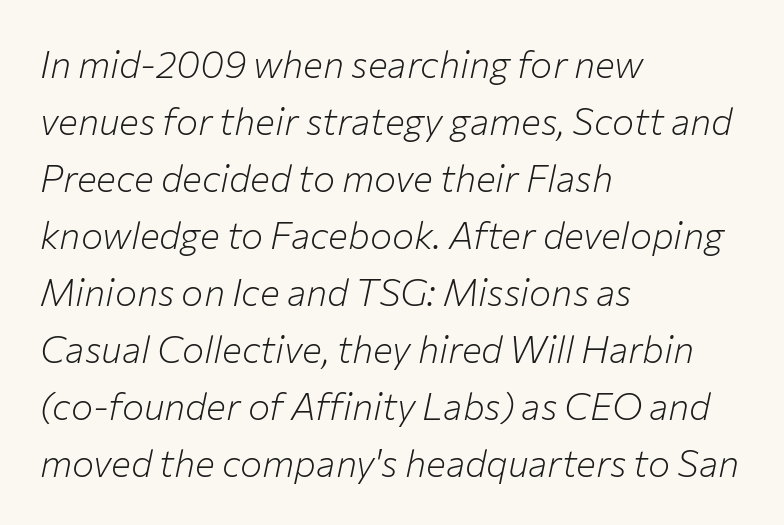
The image shows 37 px light type, italic (leaning right); set left-aligned, normal line spacing (1.54x), normal letter spacing, not underlined; low stroke contrast and a medium x-height.
